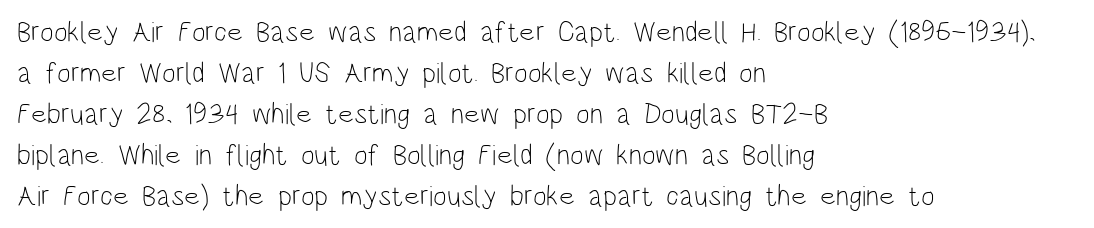
Q: Is the text bold? A: No.
Q: Is the text italic (slanted)? A: No, it is upright.
Q: Is the typeface a serif or a sans-serif typeface? A: Sans-serif.
Q: Is the text underlined? A: No.
Q: How is the paragraph aligned? A: Left-aligned.
Q: Is the spacing between letters normal or unusually wide? A: Normal.
Q: Is the spacing between lines tight, normal or loose? A: Normal.
Q: Width (condensed, normal, or wide)? A: Condensed.
Q: Stroke contrast? A: Low.
Q: x-height? A: Large.
Q: Monospaced? A: No.
